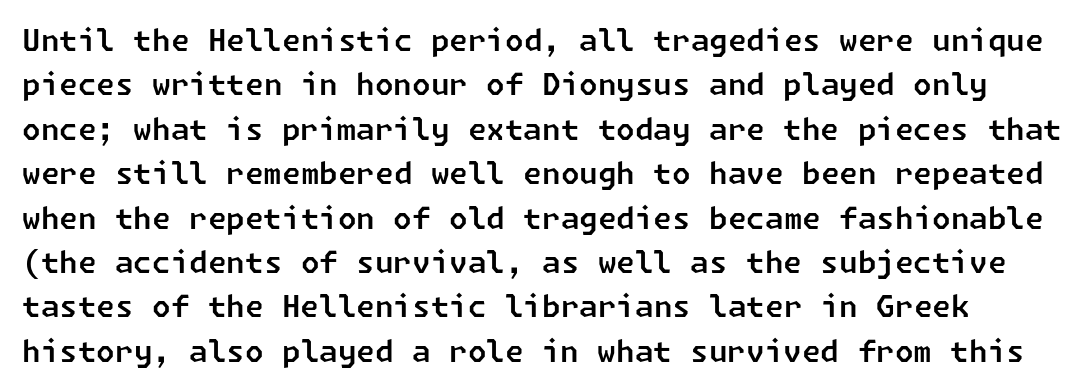
Q: Is the typeface a serif or a sans-serif typeface? A: Sans-serif.
Q: Is the text underlined? A: No.
Q: Is the spacing between letters normal or unusually wide? A: Normal.
Q: Is the spacing between lines tight, normal or loose? A: Normal.
Q: Width (condensed, normal, or wide)? A: Normal.
Q: Stroke contrast? A: Low.
Q: x-height? A: Medium.
